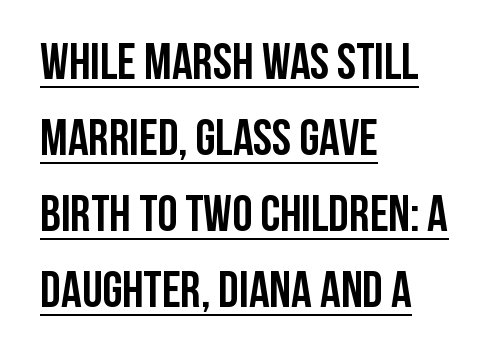
The image shows 51 px semibold, condensed sans-serif type, upright; set left-aligned, normal line spacing (1.49x), normal letter spacing, underlined; low stroke contrast and a large x-height.
